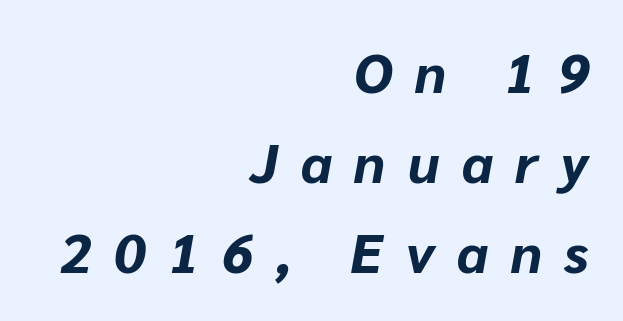
The image shows 55 px bold type, italic (leaning right); set right-aligned, normal line spacing (1.64x), unusually wide letter spacing (+0.41 em), not underlined; low stroke contrast and a medium x-height.
